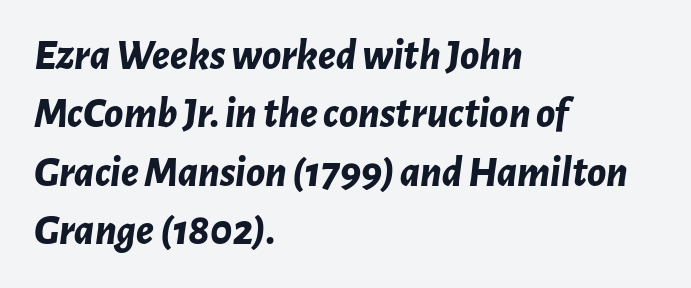
The image shows 43 px bold type, italic (leaning right); set left-aligned, normal line spacing (1.36x), normal letter spacing, not underlined; low stroke contrast and a medium x-height.
